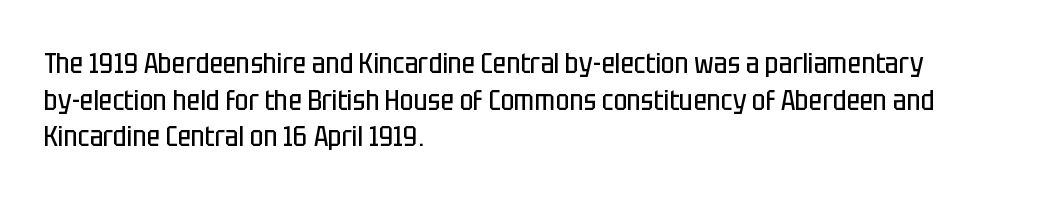
Whoever set this chose a conventional vertical rhythm. The text block is weighted toward the left margin, trailing off unevenly rightward. In terms of letterform style, serifs are entirely absent. Compared with typical body copy, the letter spacing here is the same. The words here are not underlined. Character widths vary here, with narrow letters taking less room than wide ones.
